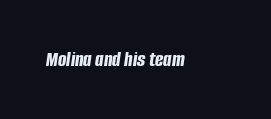
The image shows 22 px bold type, italic (leaning right); set normal letter spacing, not underlined.
